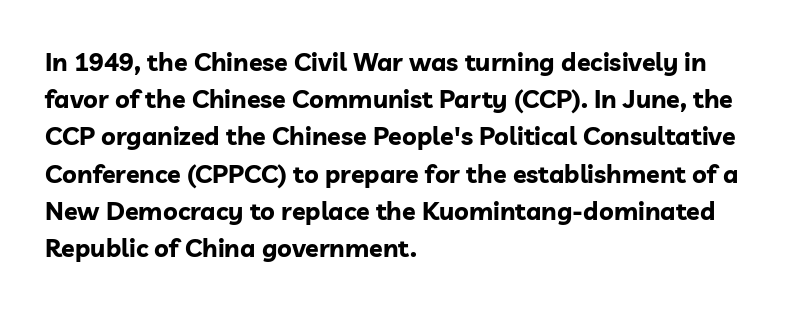
The image shows 25 px bold type, upright; set left-aligned, normal line spacing (1.49x), normal letter spacing, not underlined.
